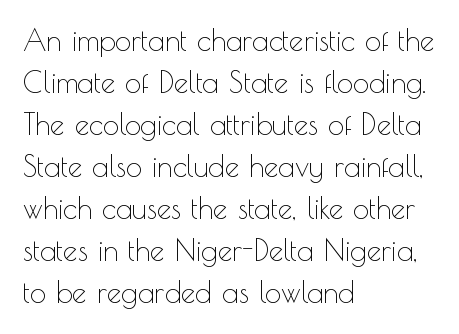
Q: Is the text bold? A: No.
Q: Is the text italic (slanted)? A: No, it is upright.
Q: Is the typeface a serif or a sans-serif typeface? A: Sans-serif.
Q: Is the text underlined? A: No.
Q: How is the paragraph aligned? A: Left-aligned.
Q: Is the spacing between letters normal or unusually wide? A: Normal.
Q: Is the spacing between lines tight, normal or loose? A: Normal.
Q: Width (condensed, normal, or wide)? A: Normal.
Q: x-height? A: Small.
Q: Monospaced? A: No.
